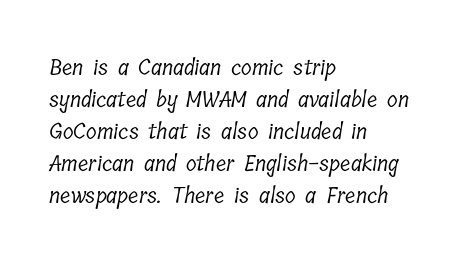
{"bold": "no", "underline": "no", "align": "left", "line_spacing": "normal", "line_spacing_ratio": 1.45, "letter_spacing": "normal", "letter_spacing_em": 0.0, "glyph_px": 22}
